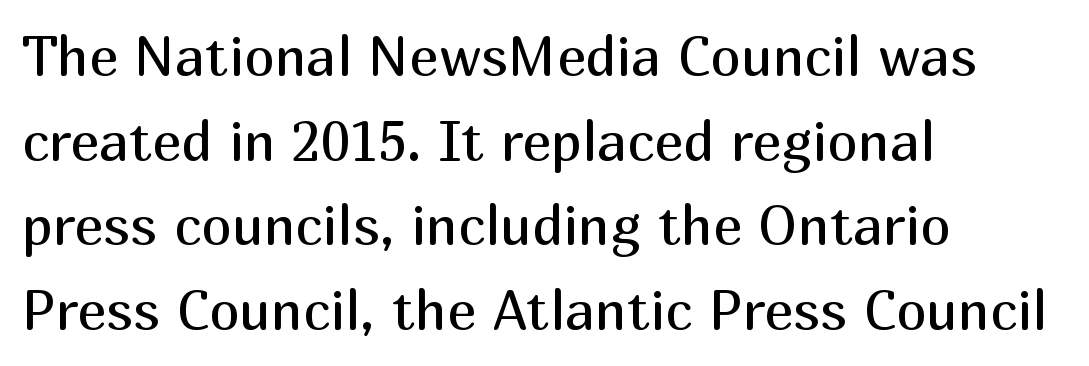
{"serif": "no", "italic": "no", "bold": "no", "weight": "regular", "width": "normal", "stroke_contrast": "medium", "x_height": "medium", "monospaced": "no", "underline": "no", "align": "left", "line_spacing": "normal", "line_spacing_ratio": 1.54, "letter_spacing": "normal", "letter_spacing_em": 0.0, "glyph_px": 55}
